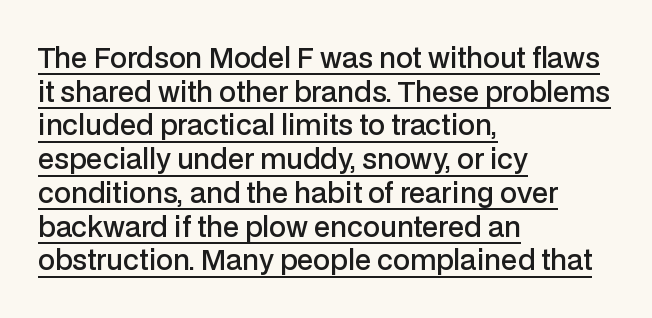
If you drew a ruler down the left edge, every line would touch it. In terms of posture, this sample is upright. Caption: lettering with a line underneath. What stands out about the letter spacing? Nothing — it is the standard amount. Line spacing here is normal.
